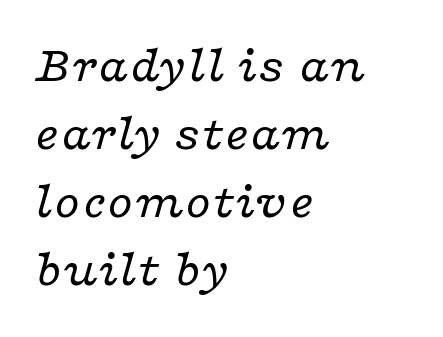
Each new line begins a customary step beneath the previous one. Line beginnings align vertically; line endings do not. Spacing verdict: proportional, widths tailored to each character. A typesetter would mark this as italic.
